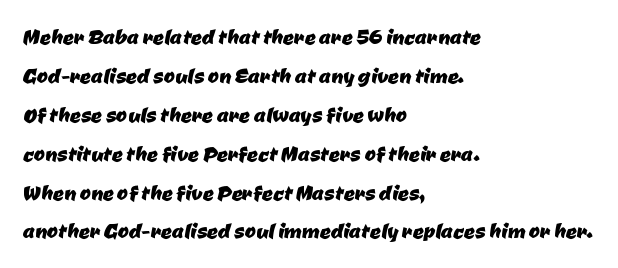
Q: Is the text underlined? A: No.
Q: How is the paragraph aligned? A: Left-aligned.
Q: Is the spacing between letters normal or unusually wide? A: Normal.
Q: Is the spacing between lines tight, normal or loose? A: Normal.
